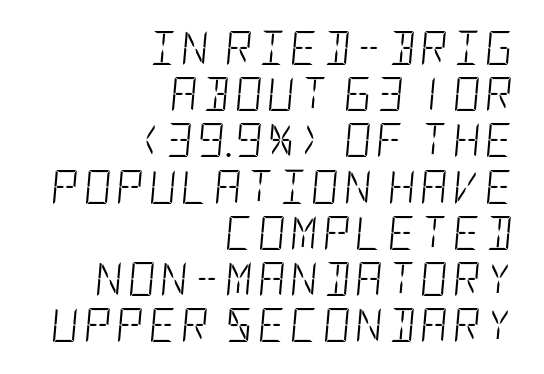
Q: Is the text bold? A: No.
Q: Is the text italic (slanted)? A: Yes, it leans right by about 5 degrees.
Q: Is the text underlined? A: No.
Q: How is the paragraph aligned? A: Right-aligned.
Q: Is the spacing between lines tight, normal or loose? A: Normal.
Q: Width (condensed, normal, or wide)? A: Condensed.
Q: Stroke contrast? A: Low.
Q: x-height? A: Large.
